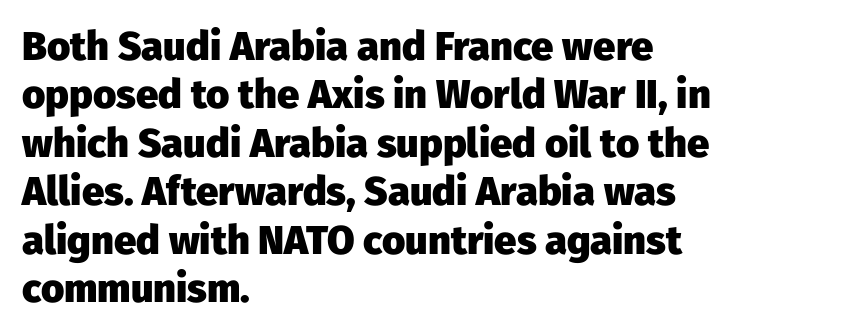
{"serif": "no", "italic": "no", "bold": "yes", "weight": "heavy", "width": "normal", "stroke_contrast": "low", "x_height": "medium", "monospaced": "no", "underline": "no", "align": "left", "line_spacing_ratio": 1.21, "letter_spacing": "normal", "letter_spacing_em": 0.0, "glyph_px": 40}
